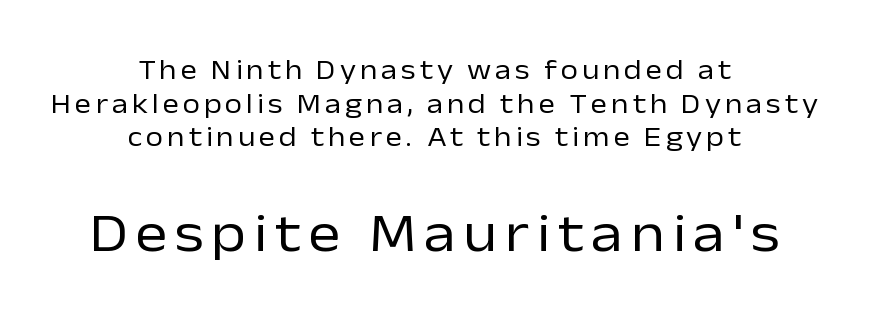
This is roman type, the default non-slanted kind. Note the varied advance widths — an 'i' is clearly narrower than an 'm'. This is not heavy type; no bold has been used. Centered paragraph, ragged on both sides. Nope, no serifs anywhere on these letters.
